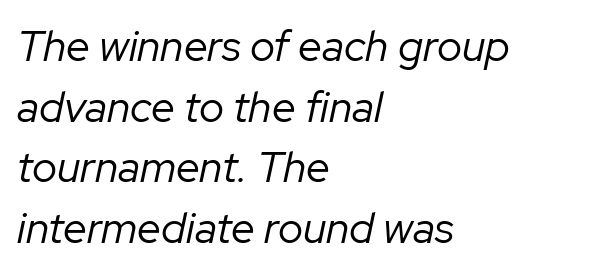
Q: Is the text bold? A: No.
Q: Is the text italic (slanted)? A: Yes, it leans right by about 12 degrees.
Q: Is the text underlined? A: No.
Q: How is the paragraph aligned? A: Left-aligned.
Q: Is the spacing between letters normal or unusually wide? A: Normal.
Q: Is the spacing between lines tight, normal or loose? A: Normal.
Q: Width (condensed, normal, or wide)? A: Normal.
Q: Stroke contrast? A: Low.
Q: x-height? A: Medium.
Q: Monospaced? A: No.
